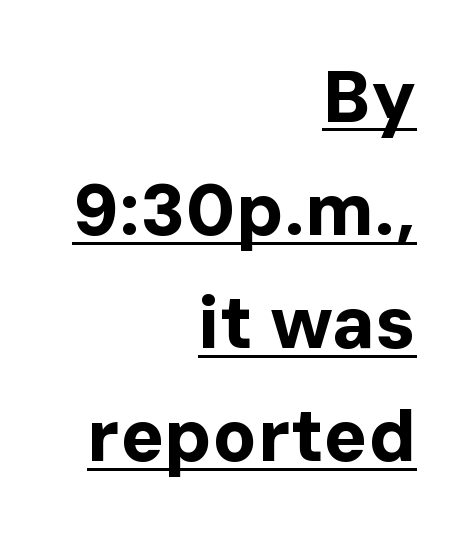
{"serif": "no", "italic": "no", "bold": "yes", "weight": "bold", "width": "normal", "stroke_contrast": "low", "x_height": "medium", "monospaced": "no", "underline": "yes", "align": "right", "line_spacing": "normal", "line_spacing_ratio": 1.55, "letter_spacing": "normal", "letter_spacing_em": 0.0, "glyph_px": 73}
